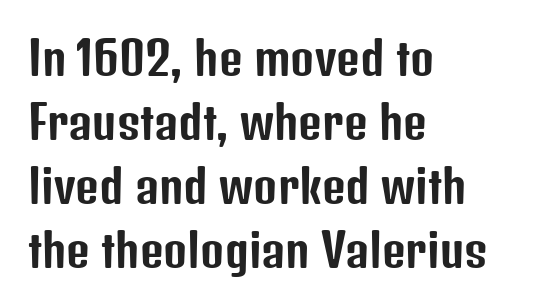
{"serif": "no", "italic": "no", "width": "condensed", "stroke_contrast": "low", "x_height": "medium", "monospaced": "no", "underline": "no", "align": "left", "line_spacing": "normal", "line_spacing_ratio": 1.39, "letter_spacing": "normal", "letter_spacing_em": 0.0, "glyph_px": 46}
